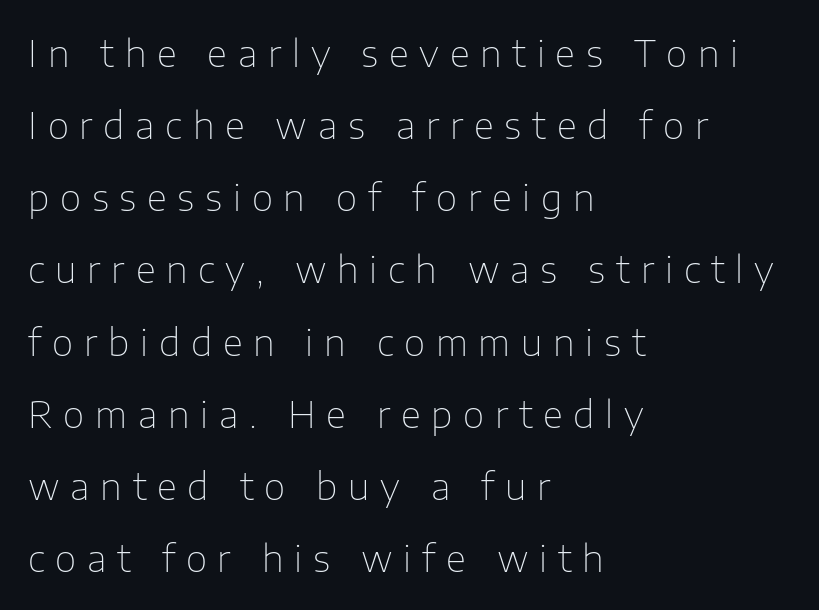
Airy leading. Is the type heavy? It reads as light-to-regular instead. Serifs: no, the terminals of the letterforms are clean. Character widths vary here, with narrow letters taking less room than wide ones. A clean baseline with only descenders dipping below it.
